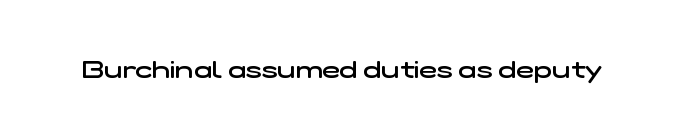
Q: Is the text bold? A: Semi-bold.
Q: Is the text underlined? A: No.
Q: Is the spacing between letters normal or unusually wide? A: Normal.
